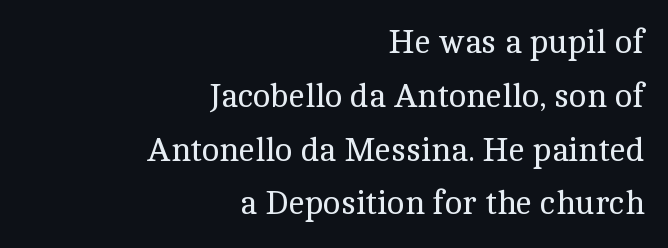
{"serif": "yes", "italic": "no", "bold": "no", "weight": "regular", "width": "normal", "x_height": "medium", "monospaced": "no", "underline": "no", "align": "right", "line_spacing": "normal", "line_spacing_ratio": 1.63, "letter_spacing": "normal", "letter_spacing_em": 0.0, "glyph_px": 33}
